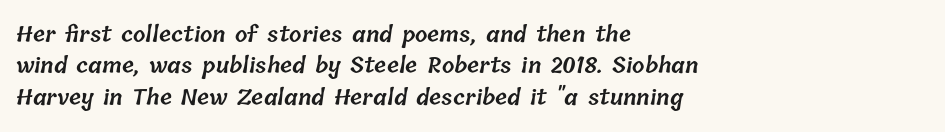
The paragraph has a hard left edge and a soft right edge. Any mark beneath the type? The region is blank. Successive baselines arrive at the customary interval. Caption: standard tracking, unaltered. Moderately thickened strokes mark this as semibold type.
